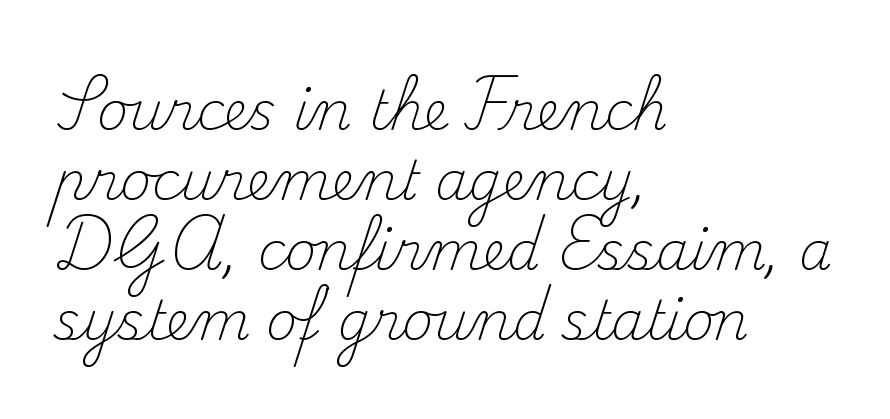
The letterforms sit shoulder to shoulder at normal distance. Heft: none added — not bold. The foot of each line stays bare and open.
